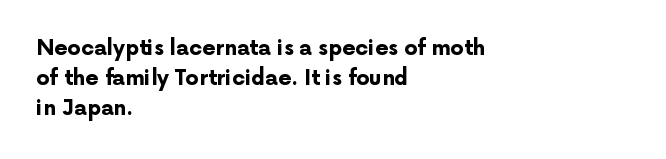
{"italic": "no", "bold": "yes", "underline": "no", "align": "left", "line_spacing": "normal", "line_spacing_ratio": 1.43, "letter_spacing": "normal", "letter_spacing_em": 0.0, "glyph_px": 21}
